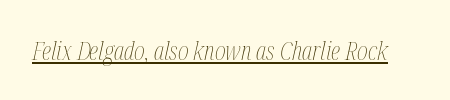
{"italic": "yes", "lean": "right", "slant_degrees": 12, "bold": "no", "underline": "yes", "letter_spacing": "normal", "letter_spacing_em": 0.0, "glyph_px": 26}
